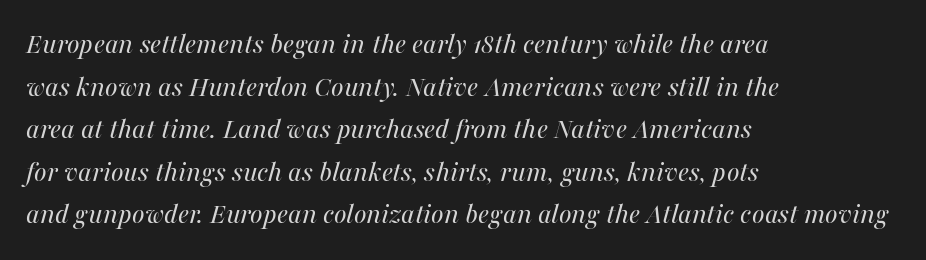
Q: Is the text bold? A: No.
Q: Is the text italic (slanted)? A: Yes, it leans right by about 16 degrees.
Q: Is the text underlined? A: No.
Q: How is the paragraph aligned? A: Left-aligned.
Q: Is the spacing between letters normal or unusually wide? A: Normal.
Q: Is the spacing between lines tight, normal or loose? A: Normal.
Q: Width (condensed, normal, or wide)? A: Normal.
Q: Stroke contrast? A: Medium.
Q: x-height? A: Medium.
Q: Monospaced? A: No.
